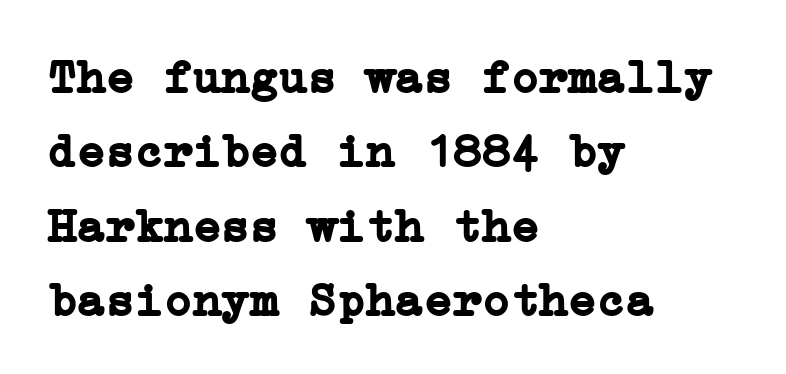
The image shows 48 px semibold serif type, upright; set left-aligned, normal line spacing (1.55x), normal letter spacing, not underlined; low stroke contrast and a medium x-height.
